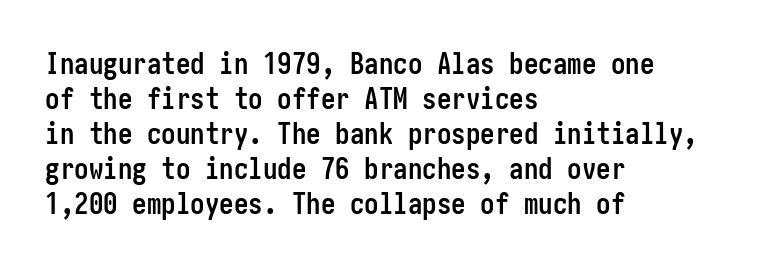
Q: Is the text bold? A: Yes.
Q: Is the text italic (slanted)? A: No, it is upright.
Q: Is the typeface a serif or a sans-serif typeface? A: Sans-serif.
Q: Is the text underlined? A: No.
Q: How is the paragraph aligned? A: Left-aligned.
Q: Is the spacing between letters normal or unusually wide? A: Normal.
Q: Width (condensed, normal, or wide)? A: Condensed.
Q: Stroke contrast? A: Low.
Q: x-height? A: Medium.
